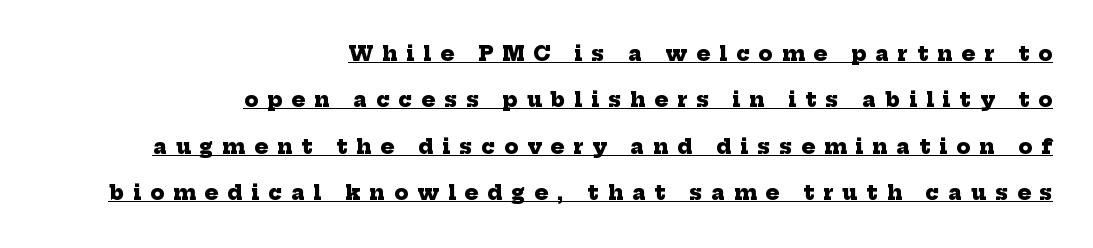
{"bold": "yes", "underline": "yes", "align": "right", "line_spacing": "loose", "line_spacing_ratio": 2.32, "letter_spacing": "wide", "letter_spacing_em": 0.46, "glyph_px": 20}
